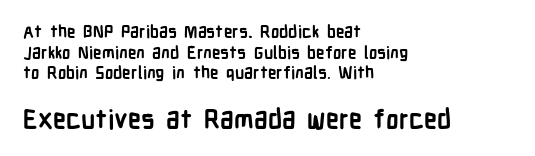
{"italic": "no", "bold": "yes", "underline": "no", "align": "left", "line_spacing_ratio": 1.21, "letter_spacing": "normal", "letter_spacing_em": 0.0, "larger_block": "second", "size_ratio": 1.53, "glyph_px": 26}
